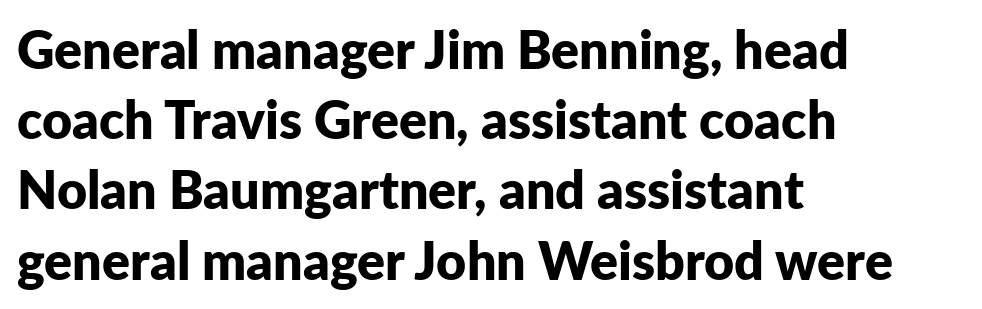
Check the space under the baseline: it is left empty. One-word summary of the alignment: left. A dark, heavy texture on the line: the type is bold. Observe the ordinary spacing: letters are neighbours, not strangers. These lines are rendered in a variable-pitch font.
